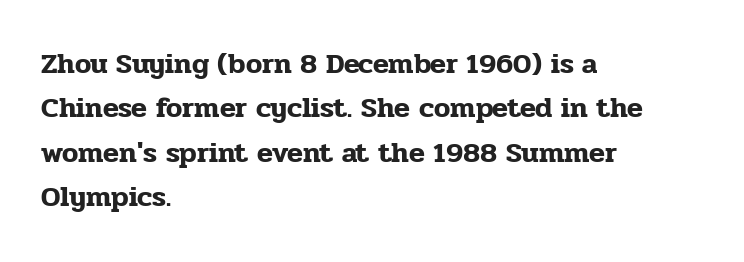
The image shows 29 px serif type, upright; set left-aligned, normal line spacing (1.53x), normal letter spacing, not underlined; low stroke contrast and a medium x-height.
